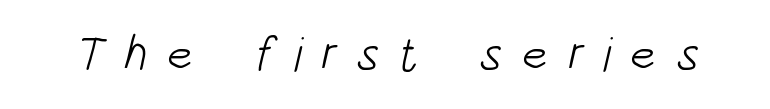
{"serif": "no", "bold": "no", "weight": "light", "width": "condensed", "stroke_contrast": "low", "x_height": "large", "monospaced": "no", "underline": "no", "letter_spacing": "wide", "letter_spacing_em": 0.4, "glyph_px": 48}
